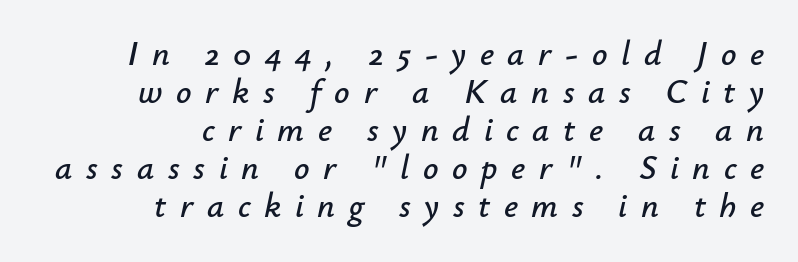
{"italic": "yes", "lean": "right", "slant_degrees": 12, "width": "normal", "stroke_contrast": "low", "x_height": "small", "monospaced": "no", "underline": "no", "align": "right", "line_spacing": "tight", "line_spacing_ratio": 1.12, "letter_spacing": "wide", "letter_spacing_em": 0.4, "glyph_px": 34}
